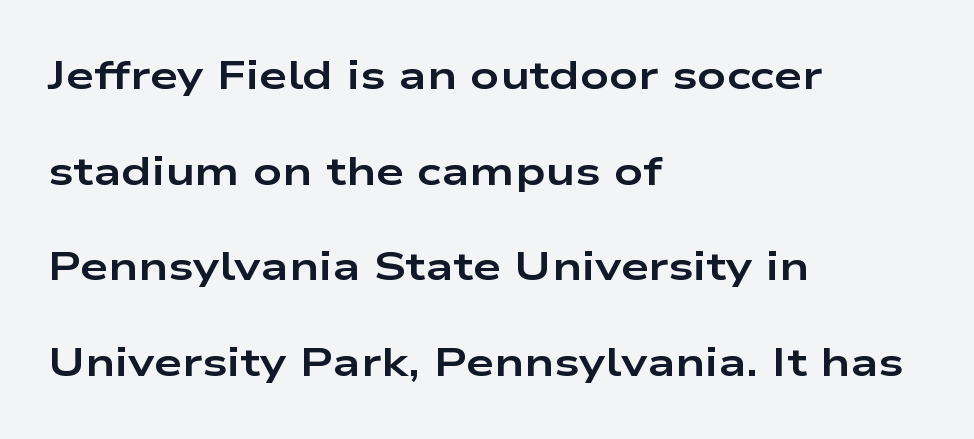
Q: Is the text bold? A: Yes.
Q: Is the text italic (slanted)? A: No, it is upright.
Q: Is the typeface a serif or a sans-serif typeface? A: Sans-serif.
Q: Is the text underlined? A: No.
Q: How is the paragraph aligned? A: Left-aligned.
Q: Is the spacing between letters normal or unusually wide? A: Normal.
Q: Is the spacing between lines tight, normal or loose? A: Loose.
Q: Width (condensed, normal, or wide)? A: Wide.
Q: Stroke contrast? A: Low.
Q: x-height? A: Medium.
Q: Monospaced? A: No.
